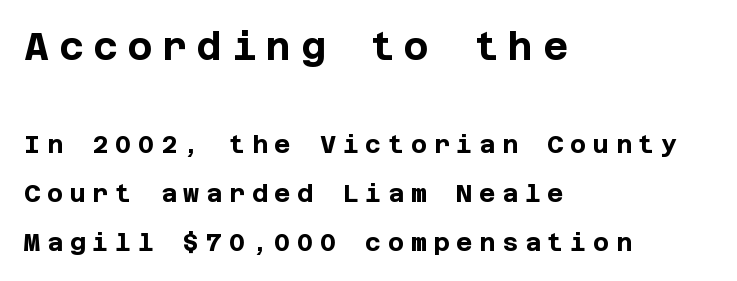
Horizontally, the lines are justified to the leading edge only. Each glyph is drawn with heavy, bold strokes. In terms of letterform style, serifs are entirely absent. The tracking jumps out immediately: characters are airy and widely separated. Ordinary non-slanted type is in use. Rows of type keep a wide berth in the vertical direction.
